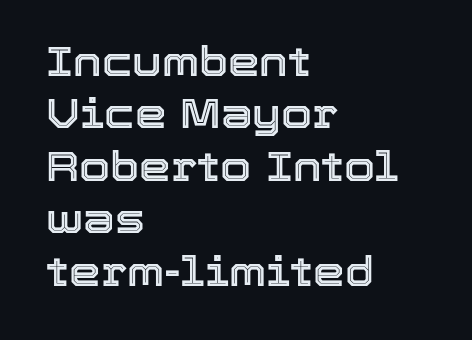
The image shows 40 px text type, upright; set left-aligned, normal line spacing (1.31x), normal letter spacing, not underlined; a medium x-height.
